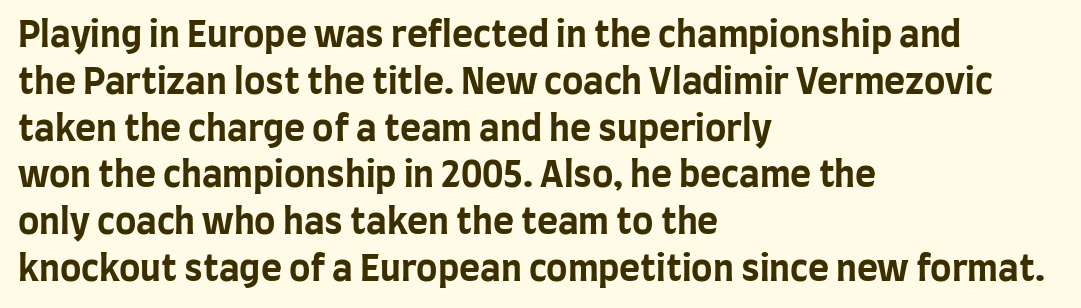
{"serif": "no", "italic": "no", "bold": "yes", "weight": "bold", "width": "condensed", "stroke_contrast": "low", "x_height": "large", "monospaced": "no", "underline": "no", "align": "left", "line_spacing": "normal", "line_spacing_ratio": 1.3, "letter_spacing": "normal", "letter_spacing_em": 0.0, "glyph_px": 36}
